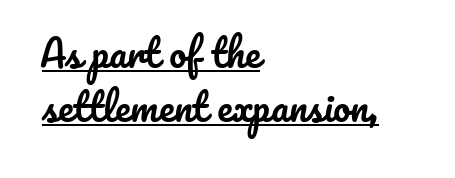
The typesetter chose a ragged-right arrangement here. Descenders here cross a horizontal rule under the line. Here the glyphs are tracked normally, forming tight word shapes. A typesetter would call this proportional, since set widths differ per character.
